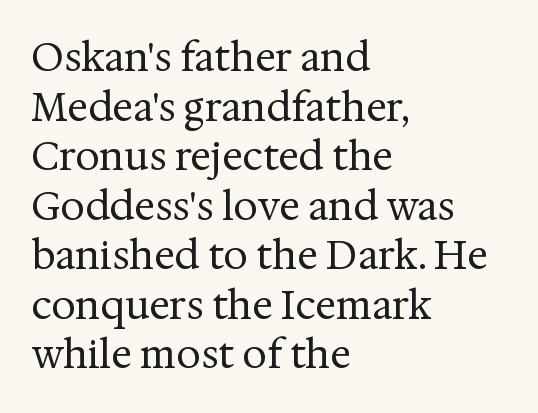
The image shows 39 px regular-weight serif type, upright; set left-aligned, normal line spacing (1.27x), normal letter spacing, not underlined; medium stroke contrast and a medium x-height.
